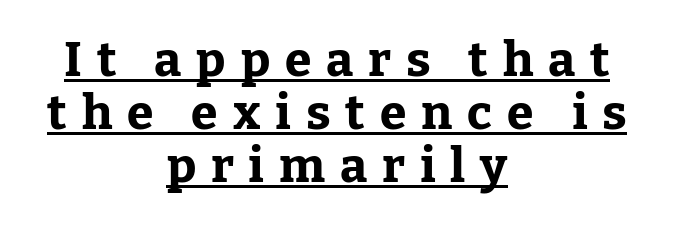
The image shows 48 px bold serif type, upright; set centered, tight line spacing (1.1x), unusually wide letter spacing (+0.31 em), underlined; low stroke contrast and a medium x-height.
